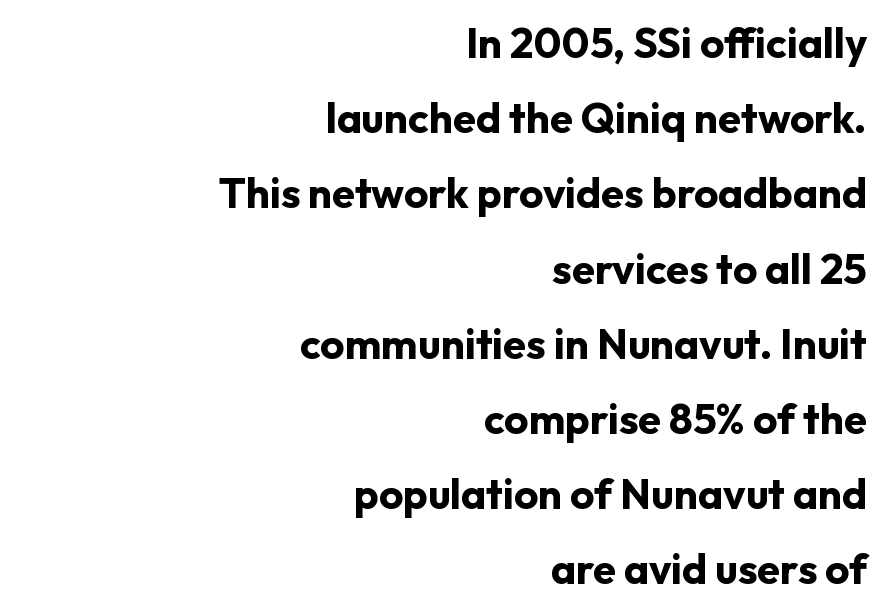
The image shows 42 px bold sans-serif type, upright; set right-aligned, line spacing 1.79x, normal letter spacing, not underlined; low stroke contrast and a medium x-height.
